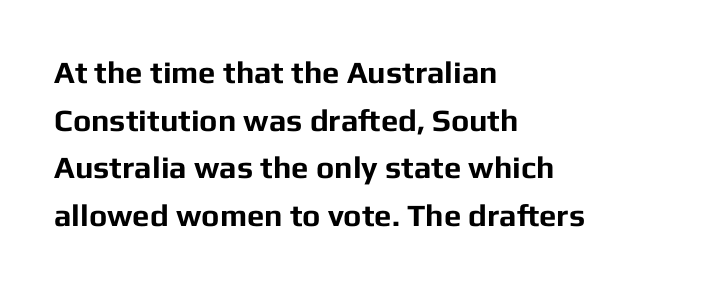
{"serif": "no", "italic": "no", "bold": "yes", "weight": "bold", "width": "normal", "stroke_contrast": "low", "x_height": "medium", "monospaced": "no", "underline": "no", "align": "left", "line_spacing": "normal", "line_spacing_ratio": 1.54, "letter_spacing": "normal", "letter_spacing_em": 0.0, "glyph_px": 31}
